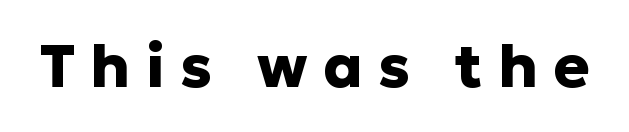
{"serif": "no", "italic": "no", "bold": "yes", "weight": "heavy", "width": "normal", "stroke_contrast": "low", "x_height": "medium", "monospaced": "no", "underline": "no", "letter_spacing": "wide", "letter_spacing_em": 0.26, "glyph_px": 60}
